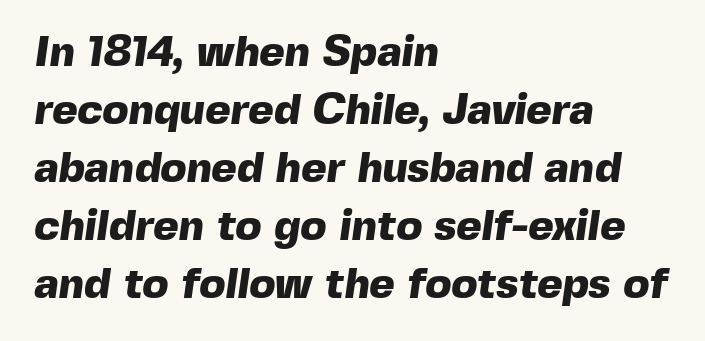
{"serif": "no", "bold": "yes", "weight": "heavy", "width": "normal", "x_height": "medium", "monospaced": "no", "underline": "no", "align": "left", "line_spacing": "normal", "line_spacing_ratio": 1.35, "letter_spacing": "normal", "letter_spacing_em": 0.0, "glyph_px": 43}
